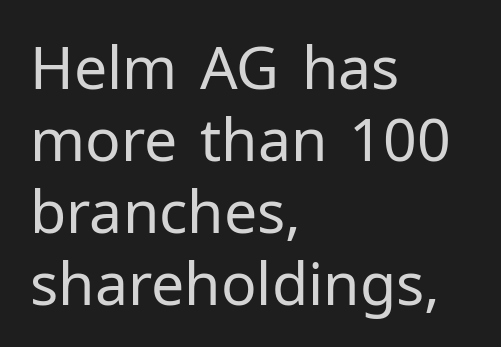
Q: Is the text bold? A: No.
Q: Is the text italic (slanted)? A: No, it is upright.
Q: Is the typeface a serif or a sans-serif typeface? A: Sans-serif.
Q: Is the text underlined? A: No.
Q: How is the paragraph aligned? A: Left-aligned.
Q: Is the spacing between letters normal or unusually wide? A: Normal.
Q: Width (condensed, normal, or wide)? A: Normal.
Q: Stroke contrast? A: Low.
Q: x-height? A: Medium.
Q: Monospaced? A: No.
